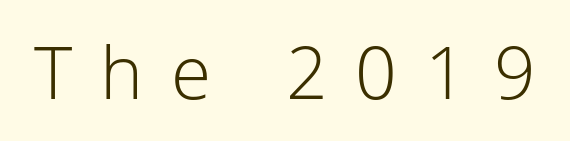
The image shows 73 px light sans-serif type, upright; set unusually wide letter spacing (+0.38 em), not underlined; low stroke contrast and a medium x-height.
